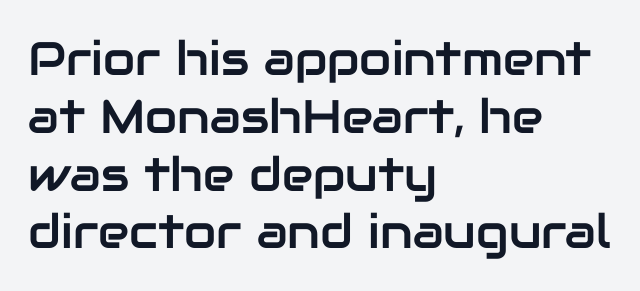
Q: Is the text italic (slanted)? A: No, it is upright.
Q: Is the typeface a serif or a sans-serif typeface? A: Sans-serif.
Q: Is the text underlined? A: No.
Q: How is the paragraph aligned? A: Left-aligned.
Q: Is the spacing between letters normal or unusually wide? A: Normal.
Q: Width (condensed, normal, or wide)? A: Normal.
Q: Stroke contrast? A: Low.
Q: x-height? A: Medium.
Q: Monospaced? A: No.
